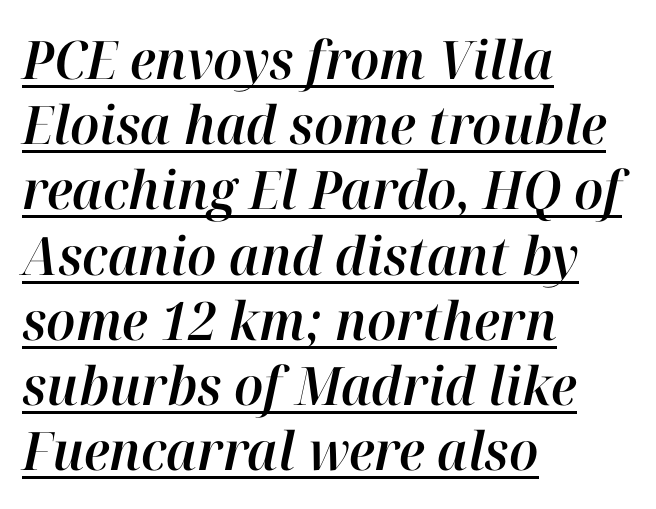
Q: Is the text italic (slanted)? A: Yes, it leans right by about 12 degrees.
Q: Is the text underlined? A: Yes.
Q: How is the paragraph aligned? A: Left-aligned.
Q: Is the spacing between letters normal or unusually wide? A: Normal.
Q: Width (condensed, normal, or wide)? A: Normal.
Q: Stroke contrast? A: High.
Q: x-height? A: Medium.
Q: Monospaced? A: No.
